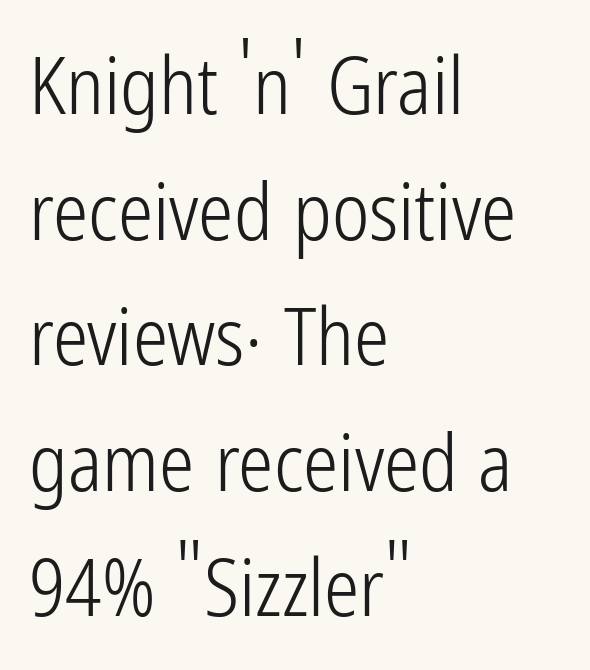
{"serif": "no", "italic": "no", "bold": "no", "weight": "light", "width": "condensed", "stroke_contrast": "low", "x_height": "medium", "monospaced": "no", "underline": "no", "align": "left", "line_spacing": "normal", "line_spacing_ratio": 1.59, "letter_spacing": "normal", "letter_spacing_em": 0.0, "glyph_px": 79}
